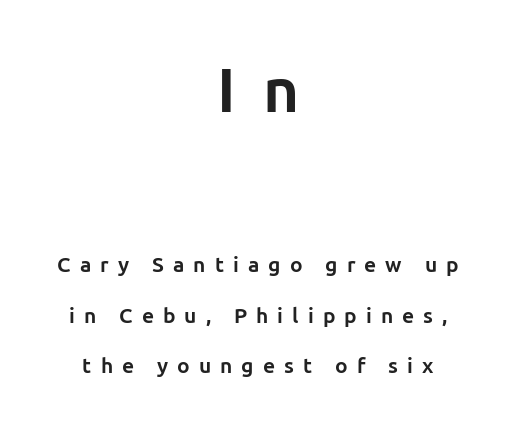
{"serif": "no", "italic": "no", "bold": "yes", "weight": "bold", "width": "normal", "stroke_contrast": "low", "x_height": "medium", "monospaced": "no", "underline": "no", "align": "center", "line_spacing": "loose", "line_spacing_ratio": 2.41, "letter_spacing": "wide", "letter_spacing_em": 0.43, "larger_block": "first", "size_ratio": 2.95, "glyph_px": 62}
